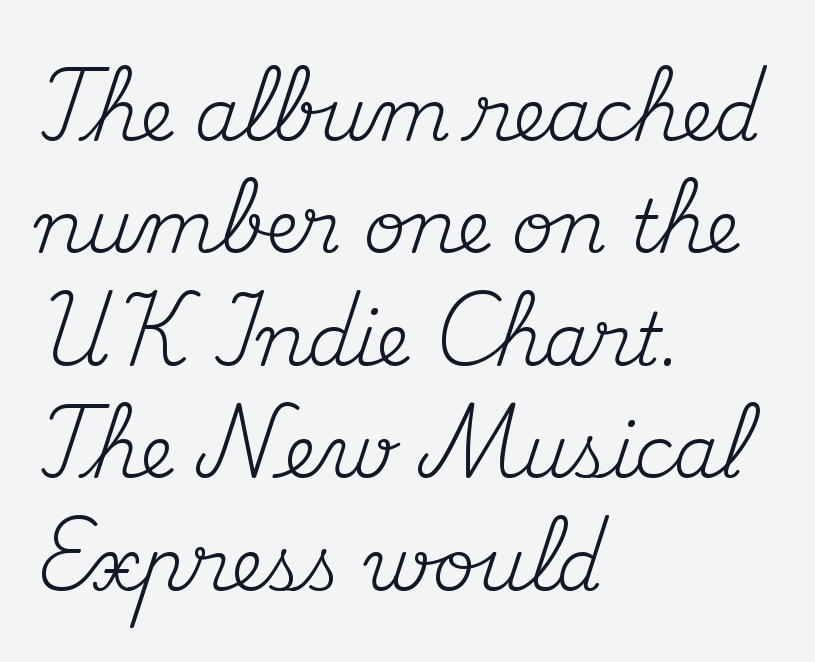
What kind of face is this? One with serifs. The space between consecutive lines is moderate. Short note: letters normally spaced. The zone under the glyphs is completely vacant.
